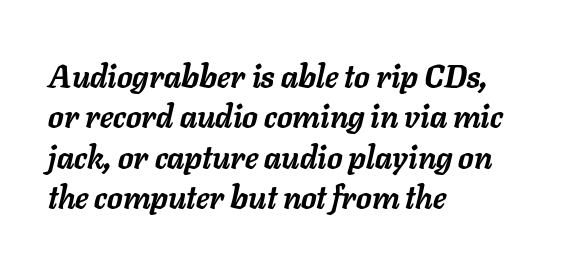
Q: Is the text bold? A: Yes.
Q: Is the text italic (slanted)? A: Yes, it leans right by about 11 degrees.
Q: Is the text underlined? A: No.
Q: How is the paragraph aligned? A: Left-aligned.
Q: Is the spacing between letters normal or unusually wide? A: Normal.
Q: Is the spacing between lines tight, normal or loose? A: Normal.
Q: Width (condensed, normal, or wide)? A: Normal.
Q: Stroke contrast? A: Low.
Q: x-height? A: Medium.
Q: Monospaced? A: No.
